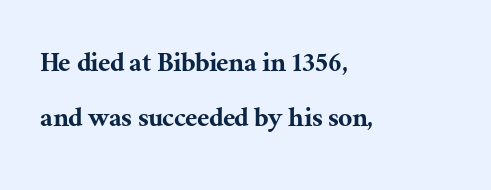
Here the designer chose a conventional face with non-uniform glyph widths. This sample uses an upright cut, with every glyph sitting square on the baseline. Spacing between characters is what you'd get straight out of the box. The face used here is seriffed, in the tradition of book romans. A clean baseline with only descenders dipping below it. Every row of glyphs begins at an identical x-position on the left.
